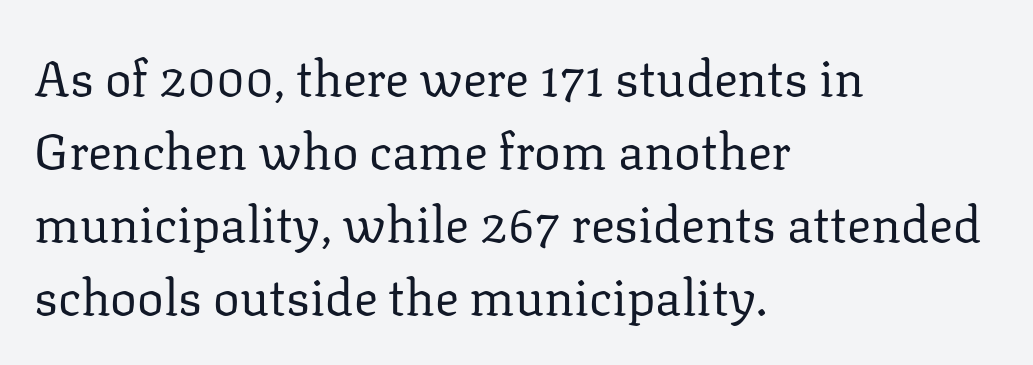
The image shows 50 px regular-weight serif type, upright; set left-aligned, normal line spacing (1.46x), normal letter spacing, not underlined; low stroke contrast and a medium x-height.
